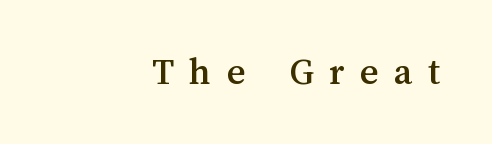
Quick note: underline off. Inter-character spacing is expanded well beyond the font's built-in metrics. Ordinary non-slanted type is in use. The passage is arranged like a letterhead date or caption credit — flush right.
